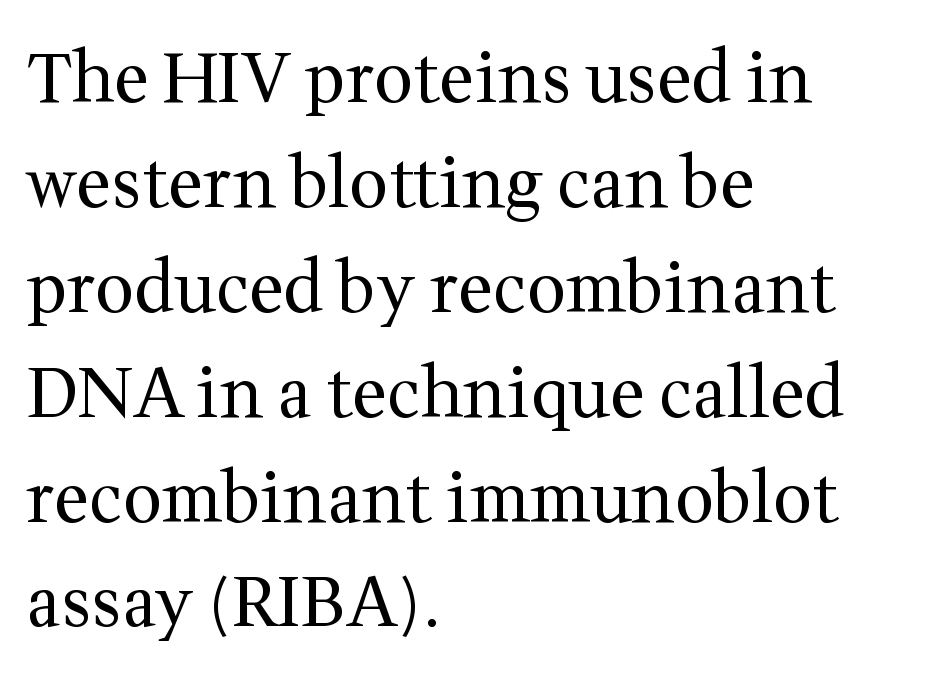
Q: Is the text bold? A: No.
Q: Is the text italic (slanted)? A: No, it is upright.
Q: Is the typeface a serif or a sans-serif typeface? A: Serif.
Q: Is the text underlined? A: No.
Q: How is the paragraph aligned? A: Left-aligned.
Q: Is the spacing between letters normal or unusually wide? A: Normal.
Q: Is the spacing between lines tight, normal or loose? A: Normal.
Q: Width (condensed, normal, or wide)? A: Normal.
Q: Stroke contrast? A: Medium.
Q: x-height? A: Medium.
Q: Monospaced? A: No.
